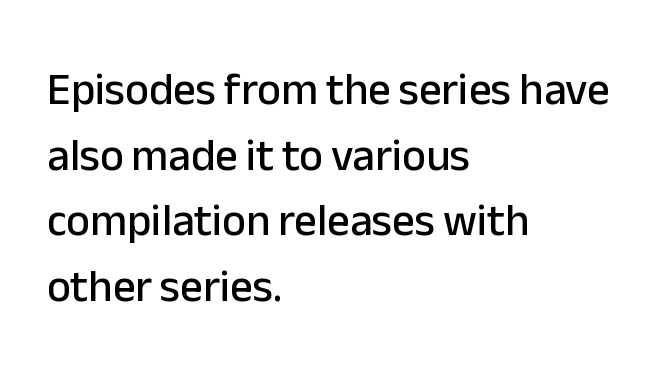
Q: Is the text italic (slanted)? A: No, it is upright.
Q: Is the typeface a serif or a sans-serif typeface? A: Sans-serif.
Q: Is the text underlined? A: No.
Q: How is the paragraph aligned? A: Left-aligned.
Q: Is the spacing between letters normal or unusually wide? A: Normal.
Q: Is the spacing between lines tight, normal or loose? A: Normal.
Q: Width (condensed, normal, or wide)? A: Normal.
Q: Stroke contrast? A: Low.
Q: x-height? A: Medium.
Q: Monospaced? A: No.
